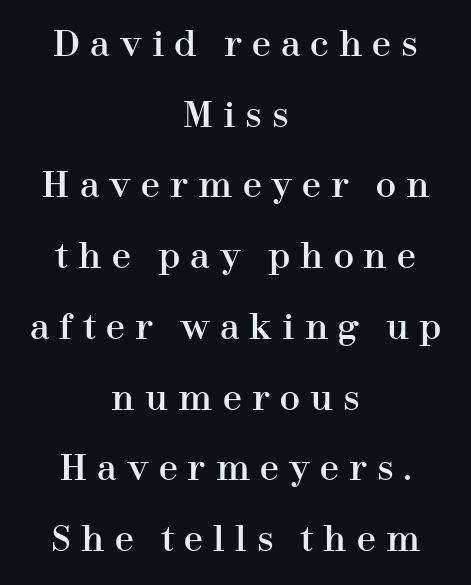
Only glyphs here, with clear space below each row. To sum up the face: it has serifs. Varying glyph widths throughout — classic text-font behaviour. Alignment: centered. A roman cut, with each character standing at attention.
